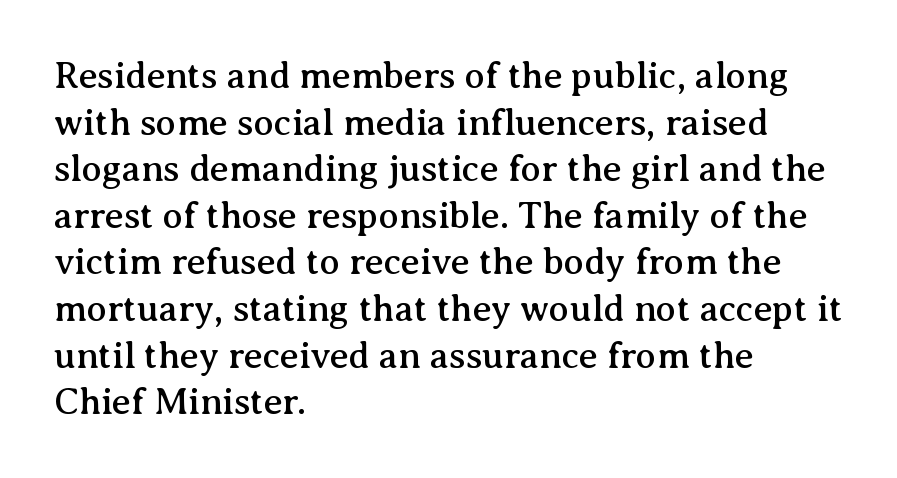
Q: Is the text italic (slanted)? A: No, it is upright.
Q: Is the typeface a serif or a sans-serif typeface? A: Serif.
Q: Is the text underlined? A: No.
Q: How is the paragraph aligned? A: Left-aligned.
Q: Is the spacing between letters normal or unusually wide? A: Normal.
Q: Is the spacing between lines tight, normal or loose? A: Normal.
Q: Width (condensed, normal, or wide)? A: Normal.
Q: Stroke contrast? A: Medium.
Q: x-height? A: Medium.
Q: Monospaced? A: No.
